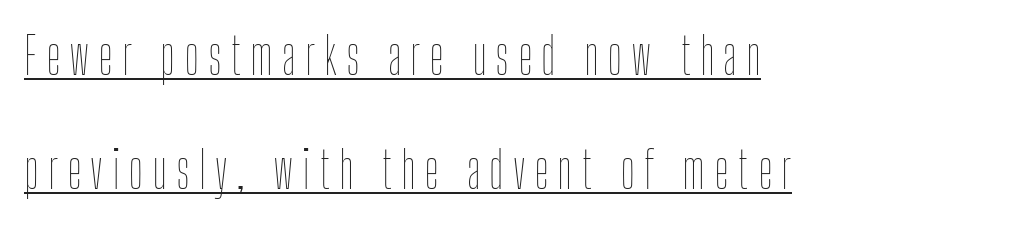
Q: Is the text bold? A: No.
Q: Is the text italic (slanted)? A: No, it is upright.
Q: Is the text underlined? A: Yes.
Q: How is the paragraph aligned? A: Left-aligned.
Q: Is the spacing between lines tight, normal or loose? A: Loose.
Q: Width (condensed, normal, or wide)? A: Condensed.
Q: Stroke contrast? A: Low.
Q: x-height? A: Medium.
Q: Monospaced? A: No.
